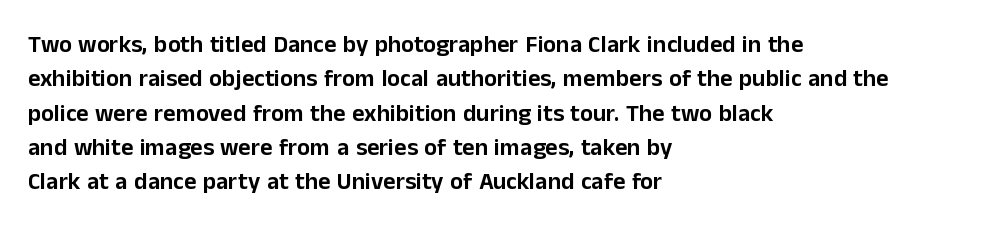
{"italic": "no", "underline": "no", "align": "left", "line_spacing": "normal", "line_spacing_ratio": 1.43, "letter_spacing": "normal", "letter_spacing_em": 0.0, "glyph_px": 24}
